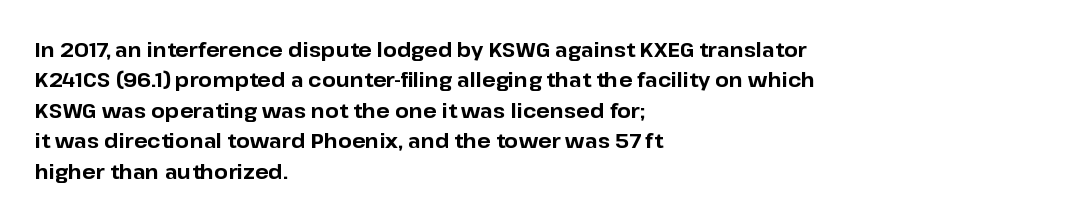
Heavy, bold letterforms. The rendering anchors every line to the left-hand side. The line-height multiplier appears to be the usual default. Style check: upright. There is no visible air inserted between adjacent glyphs. Descenders hang freely into open space.
